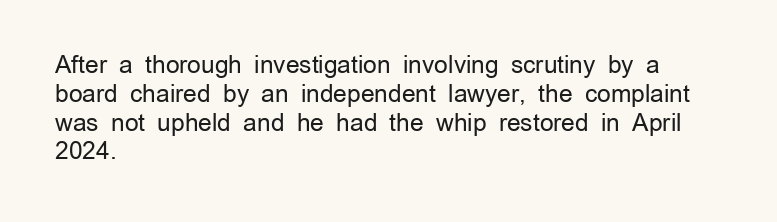
Horizontal alignment here is leftward, the default for most running prose. Is the stroke heavy? The answer is a plain regular-or-lighter. Posture: upright roman. The baseline area is clear. Between one letter and the next there's only the usual sliver of space.
